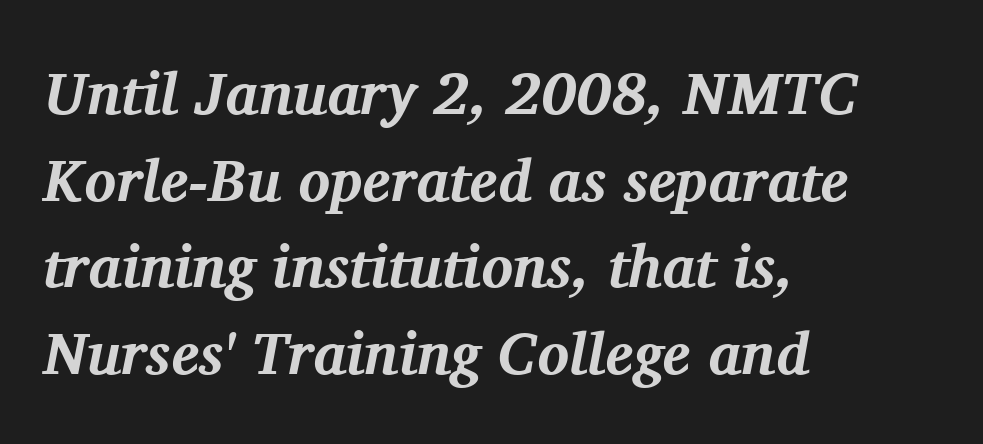
Looks like regular typesetting: each glyph gets only the width it needs. Plain, unruled lines of type. Summary of weight: heavy, a full bold. Tracking value appears to be zero — textbook default spacing. Designer's note — italics engaged.
